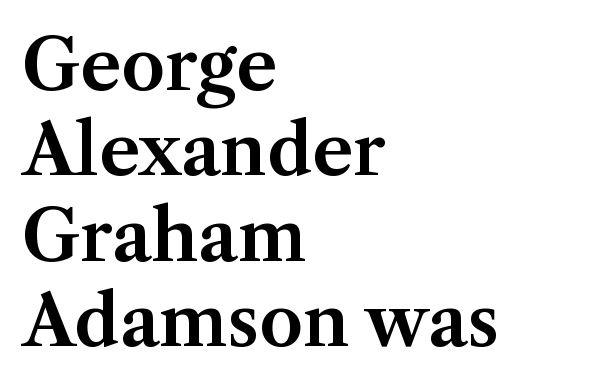
{"serif": "yes", "italic": "no", "width": "normal", "stroke_contrast": "medium", "x_height": "medium", "monospaced": "no", "underline": "no", "align": "left", "line_spacing_ratio": 1.22, "letter_spacing": "normal", "letter_spacing_em": 0.0, "glyph_px": 70}
